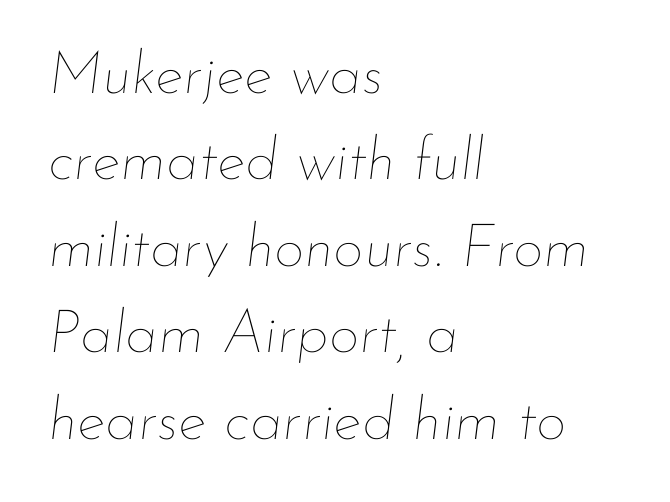
{"italic": "yes", "lean": "right", "slant_degrees": 7, "bold": "no", "weight": "thin", "width": "normal", "stroke_contrast": "low", "x_height": "small", "monospaced": "no", "underline": "no", "align": "left", "line_spacing": "normal", "line_spacing_ratio": 1.44, "letter_spacing": "normal", "letter_spacing_em": 0.0, "glyph_px": 60}
